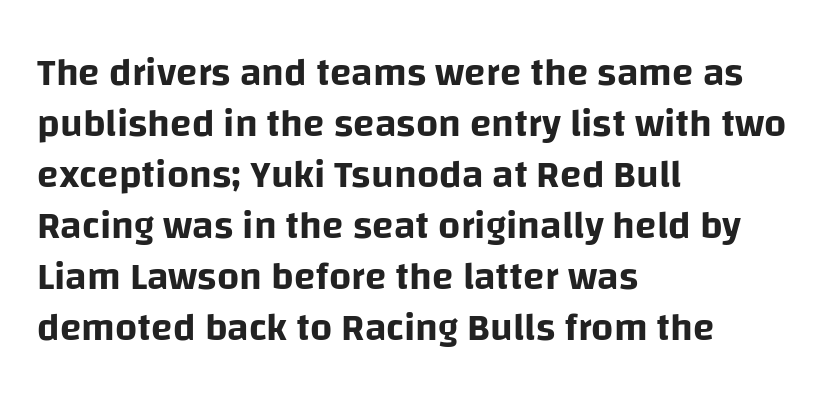
{"serif": "no", "italic": "no", "width": "normal", "stroke_contrast": "low", "x_height": "large", "monospaced": "no", "underline": "no", "align": "left", "line_spacing": "normal", "line_spacing_ratio": 1.31, "letter_spacing": "normal", "letter_spacing_em": 0.0, "glyph_px": 39}
